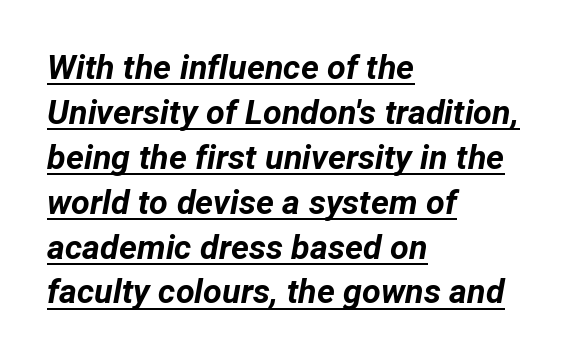
Q: Is the text bold? A: Yes.
Q: Is the text italic (slanted)? A: Yes, it leans right by about 12 degrees.
Q: Is the text underlined? A: Yes.
Q: How is the paragraph aligned? A: Left-aligned.
Q: Is the spacing between letters normal or unusually wide? A: Normal.
Q: Is the spacing between lines tight, normal or loose? A: Normal.
Q: Width (condensed, normal, or wide)? A: Normal.
Q: Stroke contrast? A: Low.
Q: x-height? A: Medium.
Q: Monospaced? A: No.
